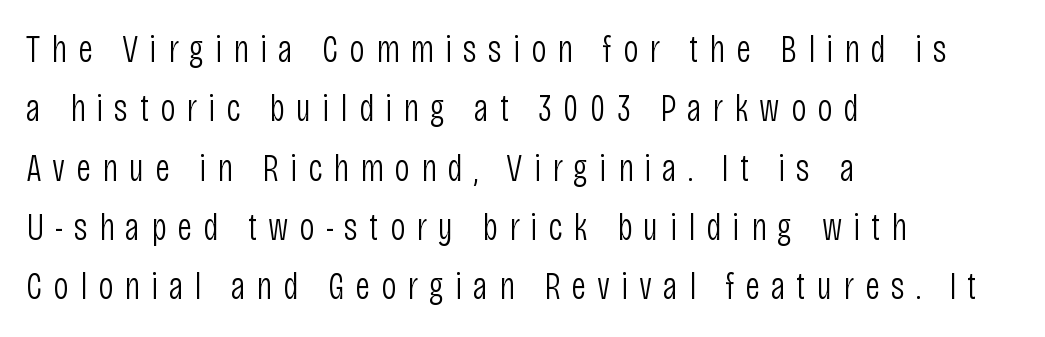
Leading: standard. Character widths vary here, with narrow letters taking less room than wide ones. Line beginnings align vertically; line endings do not. Examine the stroke ends and you'll find no serifs.
